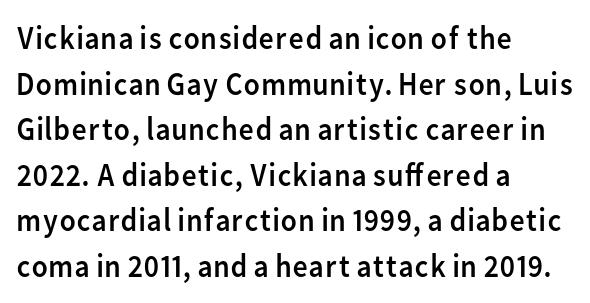
Q: Is the text bold? A: No.
Q: Is the text italic (slanted)? A: No, it is upright.
Q: Is the typeface a serif or a sans-serif typeface? A: Sans-serif.
Q: Is the text underlined? A: No.
Q: How is the paragraph aligned? A: Left-aligned.
Q: Is the spacing between letters normal or unusually wide? A: Normal.
Q: Is the spacing between lines tight, normal or loose? A: Normal.
Q: Width (condensed, normal, or wide)? A: Normal.
Q: Stroke contrast? A: Low.
Q: x-height? A: Medium.
Q: Monospaced? A: No.
